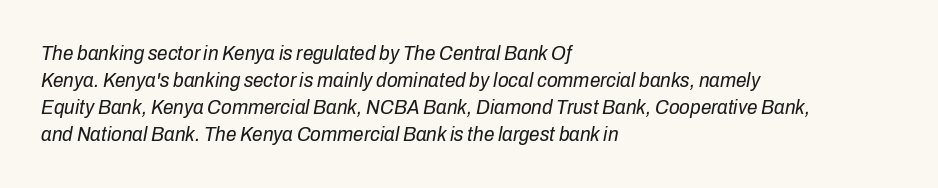
Q: Is the text bold? A: No.
Q: Is the text italic (slanted)? A: Yes, it leans right by about 10 degrees.
Q: Is the text underlined? A: No.
Q: How is the paragraph aligned? A: Left-aligned.
Q: Is the spacing between letters normal or unusually wide? A: Normal.
Q: Is the spacing between lines tight, normal or loose? A: Normal.
